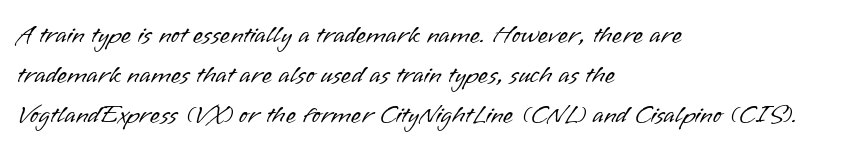
Nobody touched the tracking dial on this one. Line starts are locked; line ends wander. The block of text has a typical density, with ordinary space between rows. The glyphs are unaccompanied by any horizontal stroke below them. These glyphs show unthickened strokes, regular width or finer.
